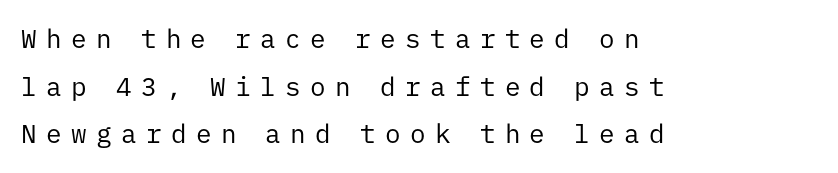
Q: Is the text bold? A: No.
Q: Is the text italic (slanted)? A: No, it is upright.
Q: Is the text underlined? A: No.
Q: How is the paragraph aligned? A: Left-aligned.
Q: Is the spacing between letters normal or unusually wide? A: Unusually wide.
